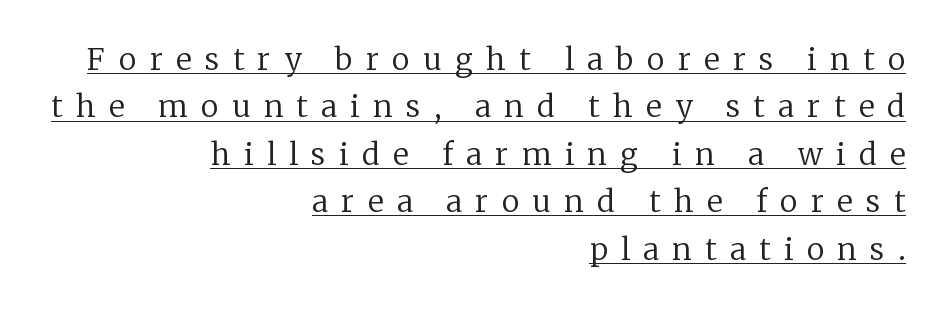
This sample has the flowing, uneven cadence of proportional lettering. The strokes carry an ordinary text weight at most. Like a heading marked for emphasis, these lines bear an underscore. The face used here is rendered with a markedly widened letterfit. Is there any slant? The stems are plumb.
